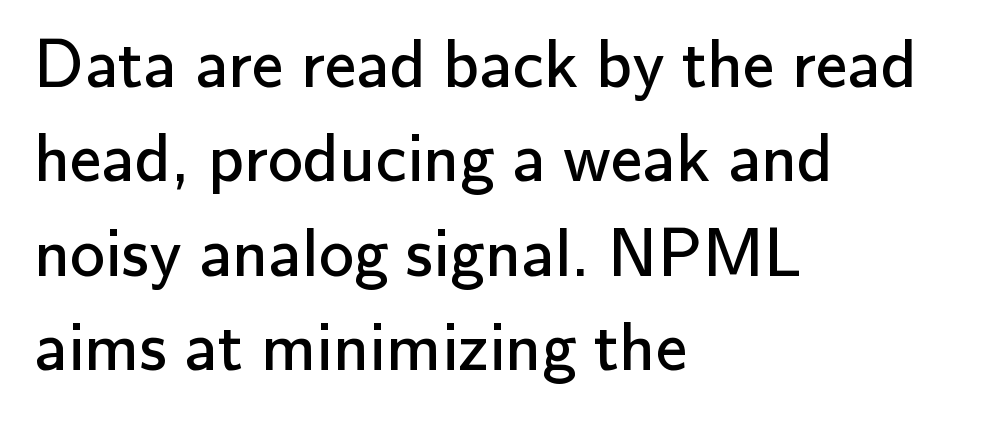
The image shows 70 px regular-weight sans-serif type, upright; set left-aligned, normal line spacing (1.35x), normal letter spacing, not underlined; low stroke contrast and a small x-height.
